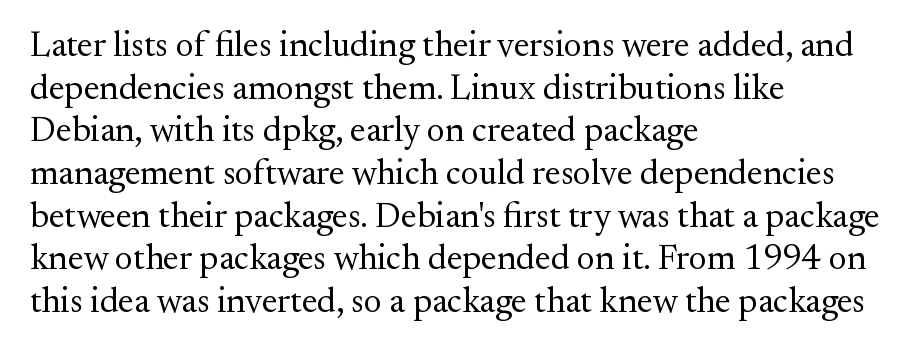
The image shows 35 px regular-weight serif type, upright; set left-aligned, line spacing 1.22x, normal letter spacing, not underlined; medium stroke contrast and a small x-height.
